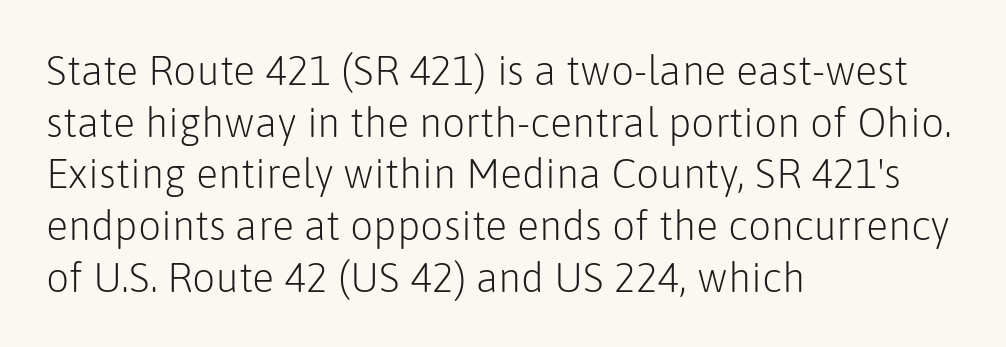
The weight tops out at a normal text grade. These lines are set flush left with a ragged right edge. Here the designer chose a conventional face with non-uniform glyph widths. Between one letter and the next there's only the usual sliver of space. Line spacing here is normal.
